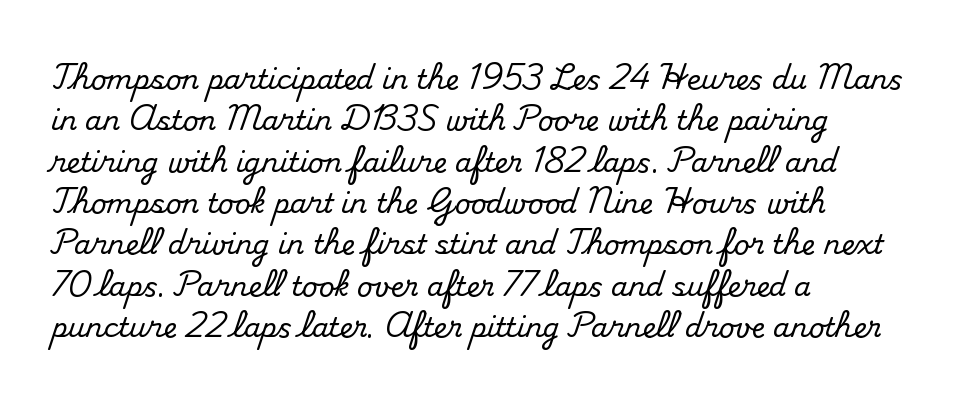
{"underline": "no", "align": "left", "line_spacing": "normal", "line_spacing_ratio": 1.53, "letter_spacing": "normal", "letter_spacing_em": 0.0, "glyph_px": 27}
